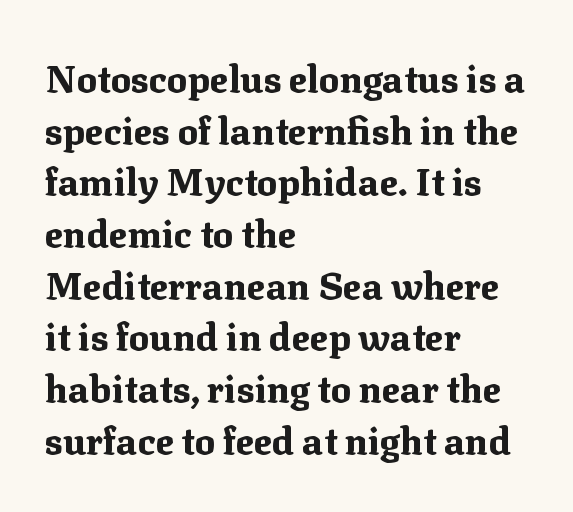
{"serif": "yes", "italic": "no", "bold": "yes", "weight": "bold", "width": "normal", "stroke_contrast": "medium", "x_height": "medium", "monospaced": "no", "underline": "no", "align": "left", "line_spacing": "normal", "line_spacing_ratio": 1.36, "letter_spacing": "normal", "letter_spacing_em": 0.0, "glyph_px": 38}
